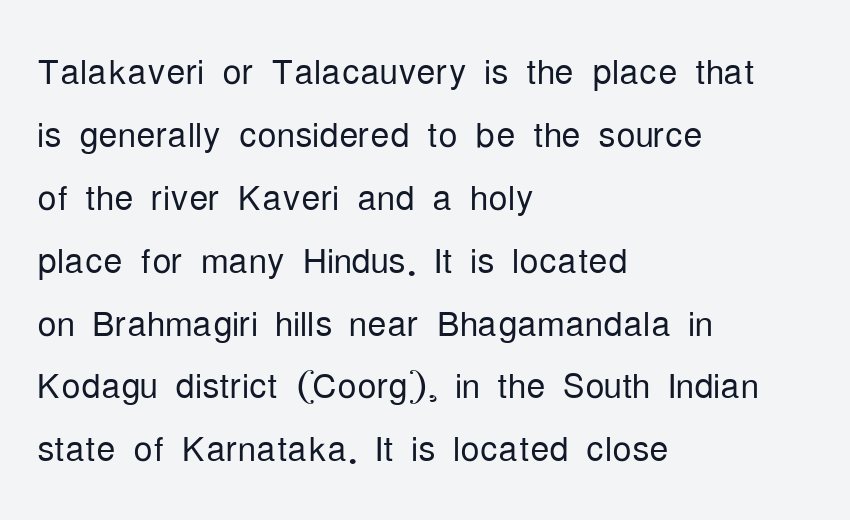
The face used here is proportionally spaced, like ordinary book or web type. Where is the straight margin? On the left. Nobody drew a line under any word here. I'd call this a sans setting — the letters go barefoot.
